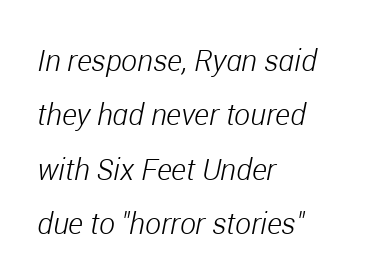
{"italic": "yes", "lean": "right", "slant_degrees": 11, "bold": "no", "weight": "light", "width": "condensed", "stroke_contrast": "low", "x_height": "medium", "monospaced": "no", "underline": "no", "align": "left", "line_spacing_ratio": 1.81, "letter_spacing": "normal", "letter_spacing_em": 0.0, "glyph_px": 30}
